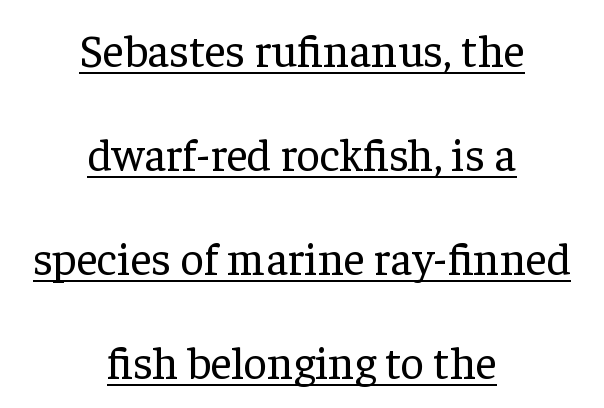
The image shows 46 px regular-weight serif type, upright; set centered, loose line spacing (2.26x), normal letter spacing, underlined; low stroke contrast and a medium x-height.
